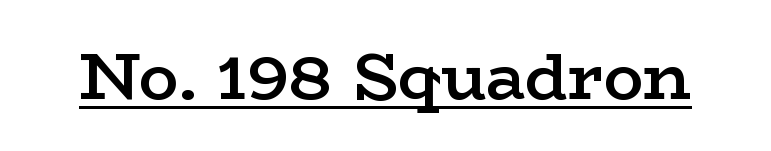
Q: Is the text bold? A: Semi-bold.
Q: Is the text italic (slanted)? A: No, it is upright.
Q: Is the typeface a serif or a sans-serif typeface? A: Serif.
Q: Is the text underlined? A: Yes.
Q: Is the spacing between letters normal or unusually wide? A: Normal.
Q: Width (condensed, normal, or wide)? A: Wide.
Q: Stroke contrast? A: Low.
Q: x-height? A: Medium.
Q: Monospaced? A: No.
